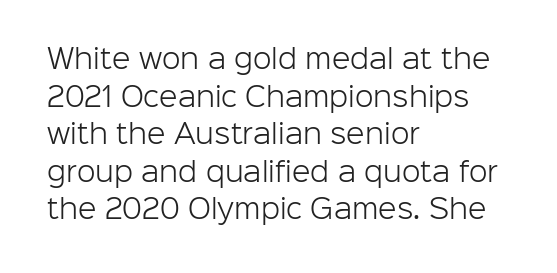
The image shows 27 px text type, upright; set left-aligned, normal line spacing (1.39x), normal letter spacing, not underlined.
